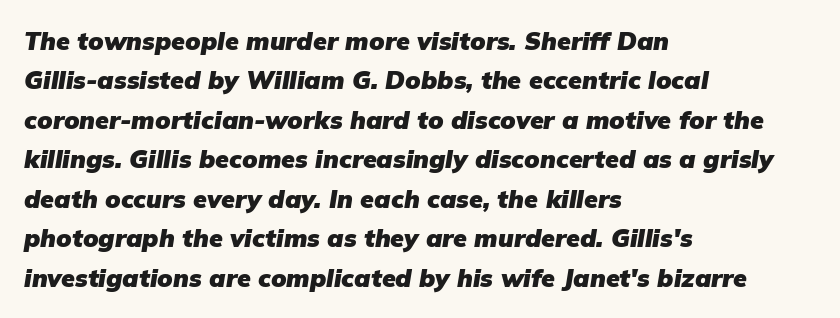
Notice how descenders clear the ascenders below comfortably — that's standard leading. Students, note that the glyphs here touch the page at normal intervals. Weight check: bold — yes, fully. Visually the block forms a straight wall on the left and a jagged coastline on the right.
